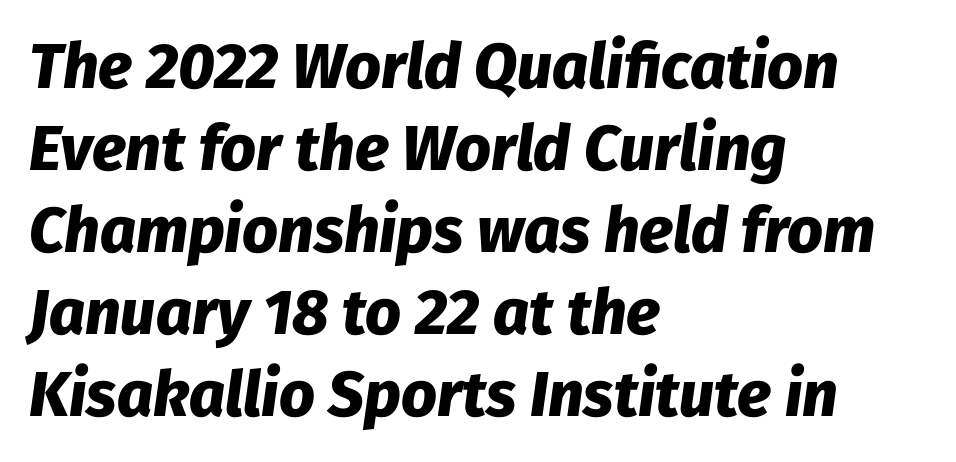
The space beneath each line is pristine and unruled. Compared with ordinary roman type, these characters are visibly tilted. Horizontal alignment here is leftward, the default for most running prose. What stands out about the letter spacing? Nothing — it is the standard amount.
